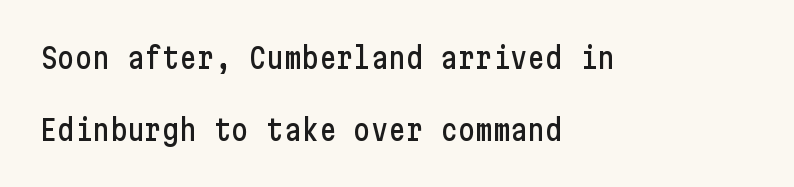
{"serif": "no", "italic": "no", "width": "condensed", "stroke_contrast": "low", "x_height": "medium", "underline": "no", "align": "left", "line_spacing": "loose", "line_spacing_ratio": 2.47, "letter_spacing": "normal", "letter_spacing_em": 0.0, "glyph_px": 29}
